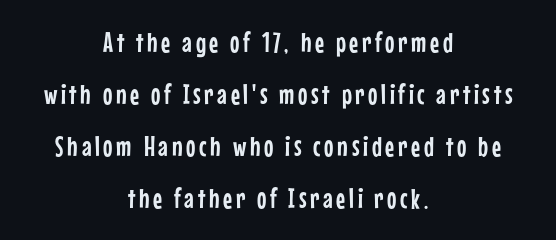
The image shows 28 px condensed sans-serif type, upright; set centered, line spacing 1.86x, not underlined; low stroke contrast and a medium x-height.
